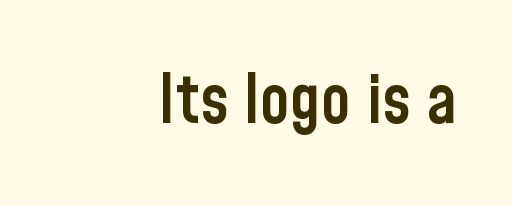
{"serif": "no", "italic": "no", "bold": "semi", "weight": "semibold", "width": "condensed", "stroke_contrast": "low", "x_height": "medium", "monospaced": "no", "underline": "no", "align": "right", "letter_spacing": "normal", "letter_spacing_em": 0.0, "glyph_px": 68}
